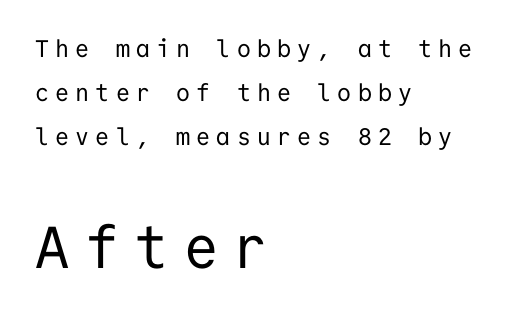
Q: Is the text bold? A: No.
Q: Is the text italic (slanted)? A: No, it is upright.
Q: Is the typeface a serif or a sans-serif typeface? A: Sans-serif.
Q: Is the text underlined? A: No.
Q: How is the paragraph aligned? A: Left-aligned.
Q: Is the spacing between letters normal or unusually wide? A: Unusually wide.
Q: Which block of text is set in a larger size, the first (top) or the second (bottom)? A: The second (bottom) one.
Q: Width (condensed, normal, or wide)? A: Normal.
Q: Stroke contrast? A: Low.
Q: x-height? A: Medium.
Q: Monospaced? A: Yes.
